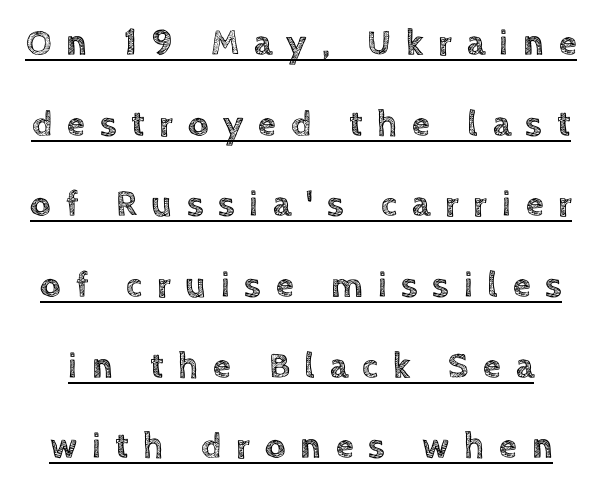
{"italic": "no", "width": "normal", "x_height": "large", "monospaced": "no", "underline": "yes", "line_spacing": "loose", "line_spacing_ratio": 2.24, "letter_spacing": "wide", "letter_spacing_em": 0.41, "glyph_px": 36}
